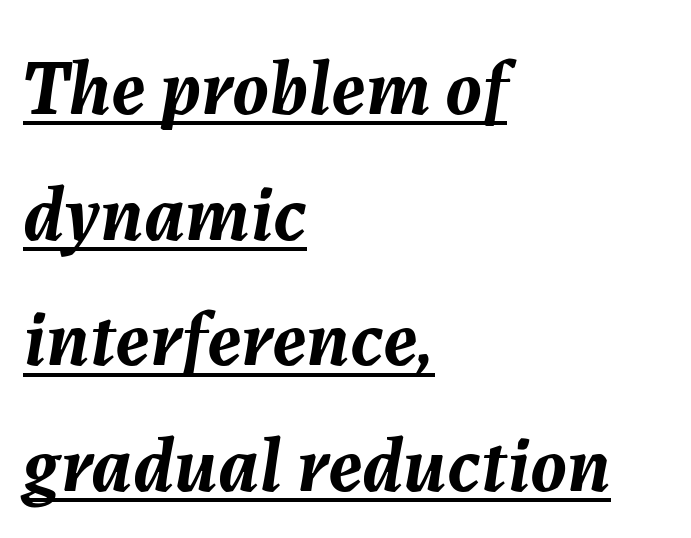
{"italic": "yes", "lean": "right", "slant_degrees": 7, "bold": "yes", "weight": "semibold", "width": "normal", "stroke_contrast": "medium", "x_height": "medium", "monospaced": "no", "underline": "yes", "align": "left", "line_spacing": "normal", "line_spacing_ratio": 1.59, "letter_spacing": "normal", "letter_spacing_em": 0.0, "glyph_px": 79}
